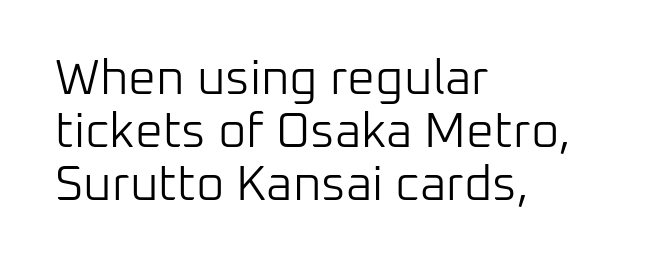
Q: Is the text bold? A: No.
Q: Is the text italic (slanted)? A: No, it is upright.
Q: Is the typeface a serif or a sans-serif typeface? A: Sans-serif.
Q: Is the text underlined? A: No.
Q: How is the paragraph aligned? A: Left-aligned.
Q: Is the spacing between letters normal or unusually wide? A: Normal.
Q: Is the spacing between lines tight, normal or loose? A: Tight.
Q: Width (condensed, normal, or wide)? A: Normal.
Q: Stroke contrast? A: Low.
Q: x-height? A: Medium.
Q: Monospaced? A: No.
